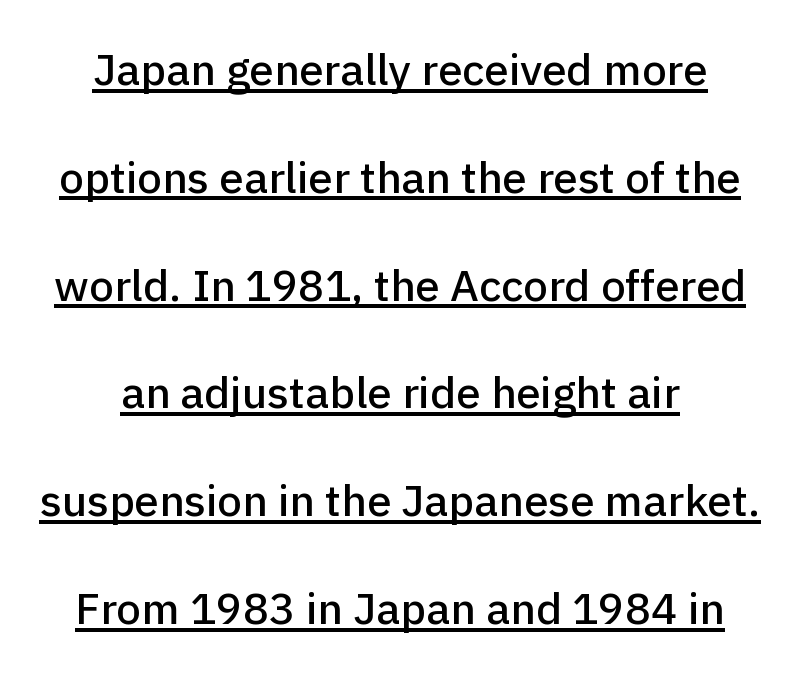
The image shows 44 px sans-serif type, upright; set loose line spacing (2.45x), normal letter spacing, underlined; low stroke contrast and a medium x-height.
